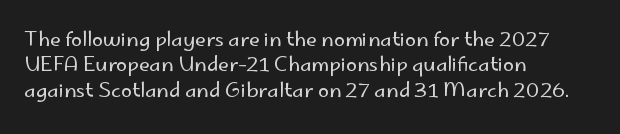
{"italic": "no", "bold": "no", "underline": "no", "align": "left", "line_spacing": "normal", "line_spacing_ratio": 1.27, "letter_spacing": "normal", "letter_spacing_em": 0.0, "glyph_px": 20}
